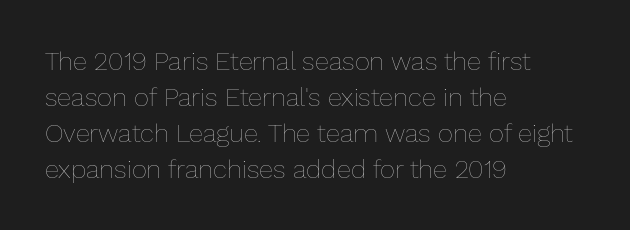
Q: Is the text bold? A: No.
Q: Is the text italic (slanted)? A: No, it is upright.
Q: Is the text underlined? A: No.
Q: How is the paragraph aligned? A: Left-aligned.
Q: Is the spacing between letters normal or unusually wide? A: Normal.
Q: Is the spacing between lines tight, normal or loose? A: Normal.
